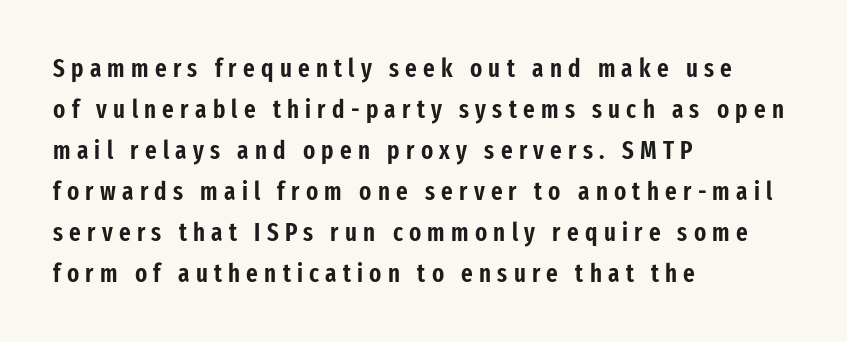
Q: Is the text italic (slanted)? A: No, it is upright.
Q: Is the text underlined? A: No.
Q: How is the paragraph aligned? A: Left-aligned.
Q: Is the spacing between letters normal or unusually wide? A: Unusually wide.
Q: Is the spacing between lines tight, normal or loose? A: Normal.
